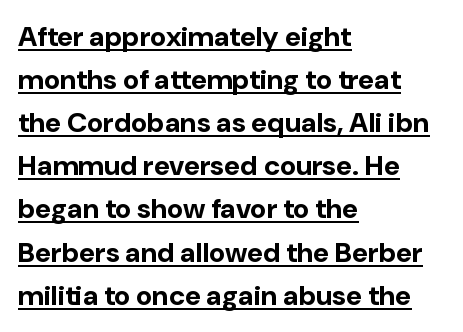
Q: Is the text bold? A: Yes.
Q: Is the text italic (slanted)? A: No, it is upright.
Q: Is the typeface a serif or a sans-serif typeface? A: Sans-serif.
Q: Is the text underlined? A: Yes.
Q: How is the paragraph aligned? A: Left-aligned.
Q: Is the spacing between letters normal or unusually wide? A: Normal.
Q: Is the spacing between lines tight, normal or loose? A: Normal.
Q: Width (condensed, normal, or wide)? A: Normal.
Q: Stroke contrast? A: Low.
Q: x-height? A: Medium.
Q: Monospaced? A: No.
